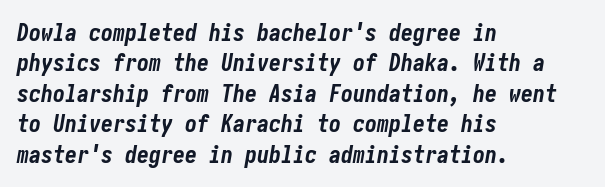
{"italic": "yes", "lean": "right", "slant_degrees": 10, "bold": "yes", "underline": "no", "align": "left", "line_spacing": "normal", "line_spacing_ratio": 1.27, "letter_spacing": "normal", "letter_spacing_em": 0.0, "glyph_px": 24}
